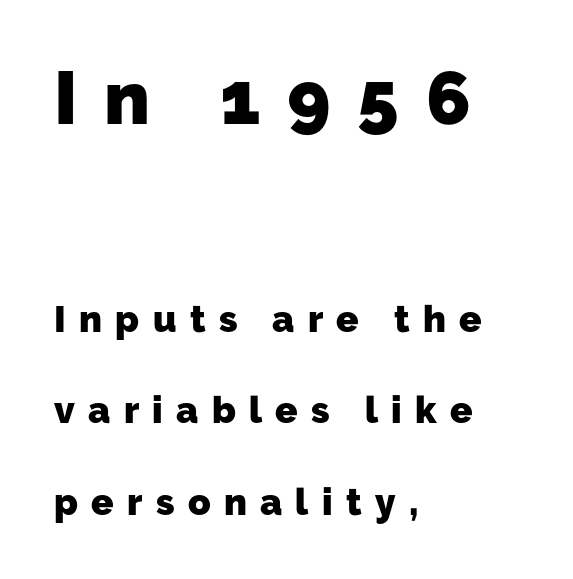
The image shows 74 px heavy sans-serif type; set left-aligned, loose line spacing (2.48x), unusually wide letter spacing (+0.36 em), not underlined; the first (top) block is 2.0x larger; low stroke contrast and a medium x-height.
